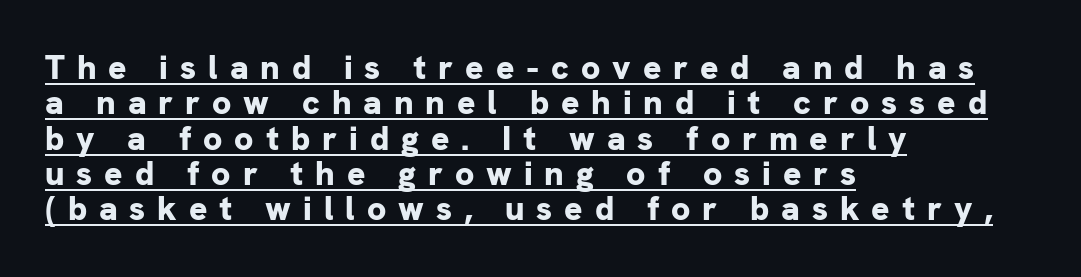
{"serif": "no", "italic": "no", "bold": "yes", "weight": "bold", "width": "normal", "stroke_contrast": "low", "x_height": "medium", "monospaced": "no", "underline": "yes", "align": "left", "line_spacing": "tight", "line_spacing_ratio": 1.04, "letter_spacing": "wide", "letter_spacing_em": 0.35, "glyph_px": 34}
